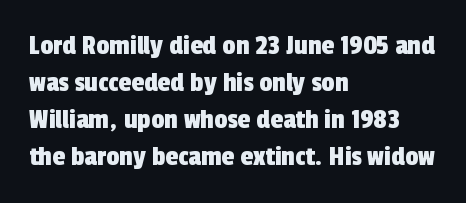
Each line starts at the same left margin while the right side varies. Characters follow at the spacing the type designer built in. The font family rendered here belongs to the sans-serif group. You could not count columns in this text — the font is proportionally spaced.
